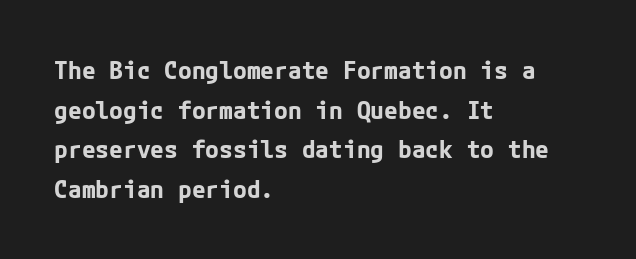
The image shows 25 px bold type, upright; set left-aligned, normal line spacing (1.59x), normal letter spacing, not underlined.
